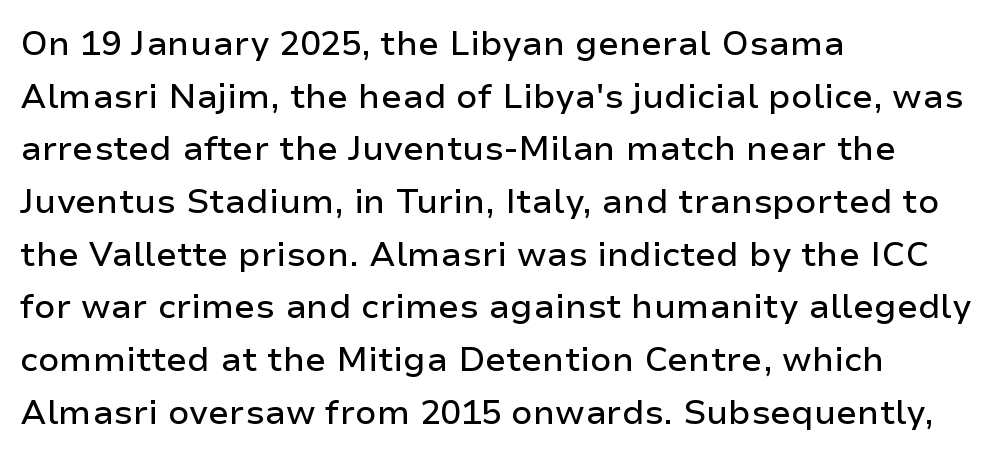
{"serif": "no", "italic": "no", "width": "normal", "stroke_contrast": "low", "x_height": "medium", "monospaced": "no", "underline": "no", "align": "left", "line_spacing": "normal", "line_spacing_ratio": 1.55, "letter_spacing": "normal", "letter_spacing_em": 0.0, "glyph_px": 34}
